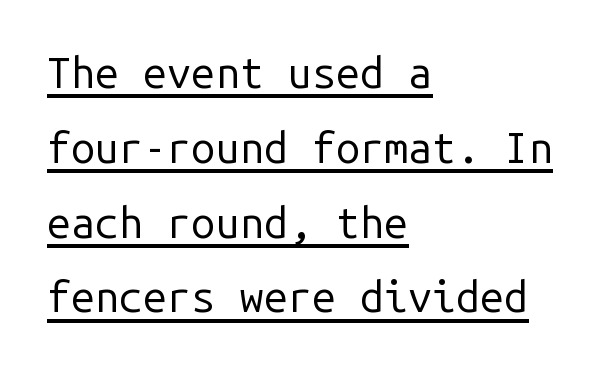
The image shows 43 px regular-weight sans-serif type, upright, monospaced; set left-aligned, line spacing 1.74x, normal letter spacing, underlined; low stroke contrast and a medium x-height.
